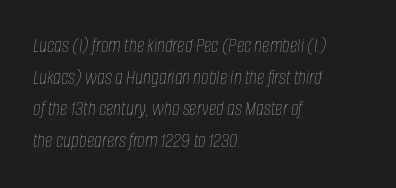
Q: Is the text bold? A: No.
Q: Is the text italic (slanted)? A: Yes, it leans right by about 8 degrees.
Q: Is the text underlined? A: No.
Q: How is the paragraph aligned? A: Left-aligned.
Q: Is the spacing between letters normal or unusually wide? A: Normal.
Q: Is the spacing between lines tight, normal or loose? A: Normal.
